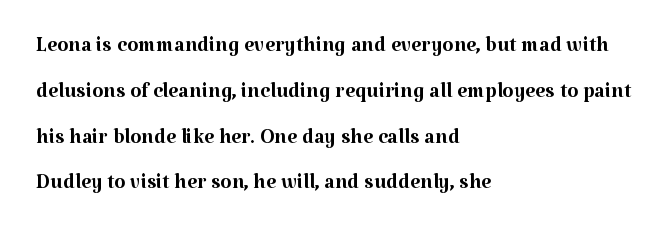
The string is rendered with underlining switched off. No letter is thick-stroked: the sample isn't bold. The compositor pushed each line to the left boundary. Spacing verdict: proportional, widths tailored to each character. Serif or sans? Serif — the stroke terminals have little feet.
